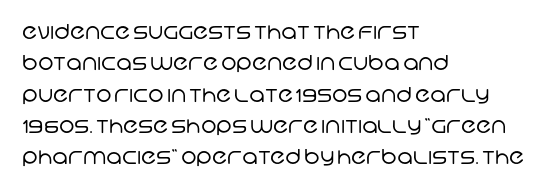
The image shows 21 px text type; set left-aligned, normal line spacing (1.49x), normal letter spacing, not underlined.
